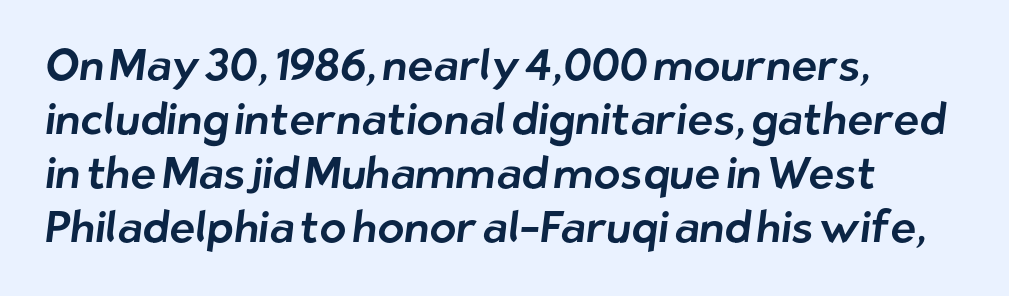
The characters display no serif detailing; their extremities are plain. The gaps between neighbouring characters are ordinary and unremarkable. Leftover space on each line is placed entirely after the last word. Clear beneath every line of the passage. The face used here is proportionally spaced, like ordinary book or web type.
